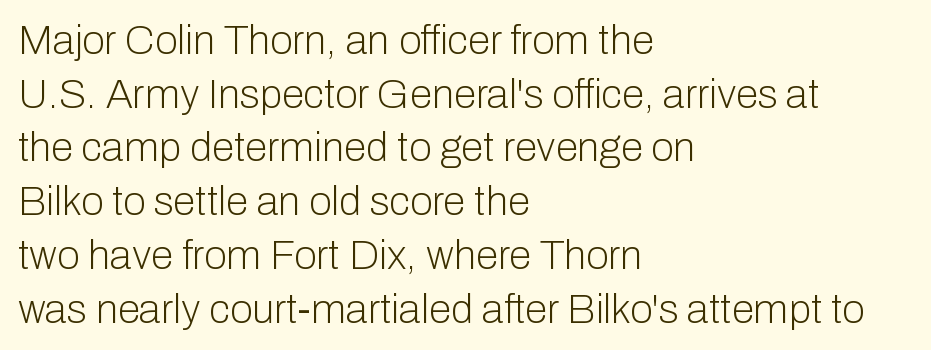
The image shows 41 px light sans-serif type, upright; set left-aligned, normal line spacing (1.31x), normal letter spacing, not underlined; low stroke contrast and a medium x-height.
